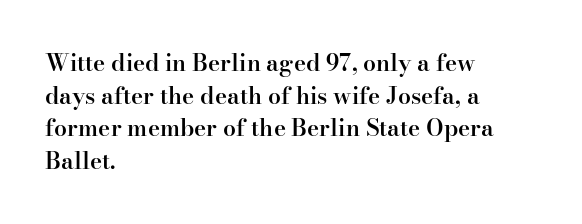
The image shows 23 px text type, upright; set left-aligned, normal line spacing (1.42x), normal letter spacing, not underlined.
